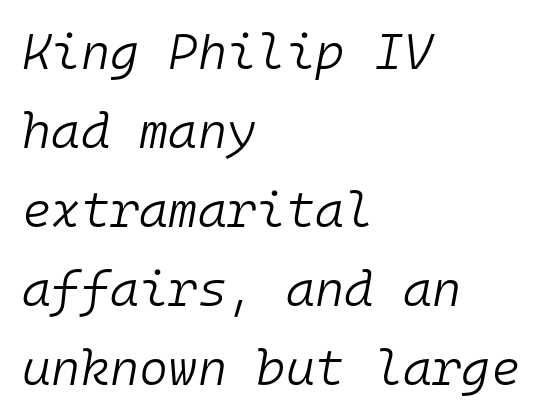
Q: Is the text bold? A: No.
Q: Is the text italic (slanted)? A: Yes, it leans right by about 10 degrees.
Q: Is the text underlined? A: No.
Q: How is the paragraph aligned? A: Left-aligned.
Q: Is the spacing between letters normal or unusually wide? A: Normal.
Q: Is the spacing between lines tight, normal or loose? A: Normal.
Q: Width (condensed, normal, or wide)? A: Normal.
Q: Stroke contrast? A: Low.
Q: x-height? A: Medium.
Q: Monospaced? A: Yes.
